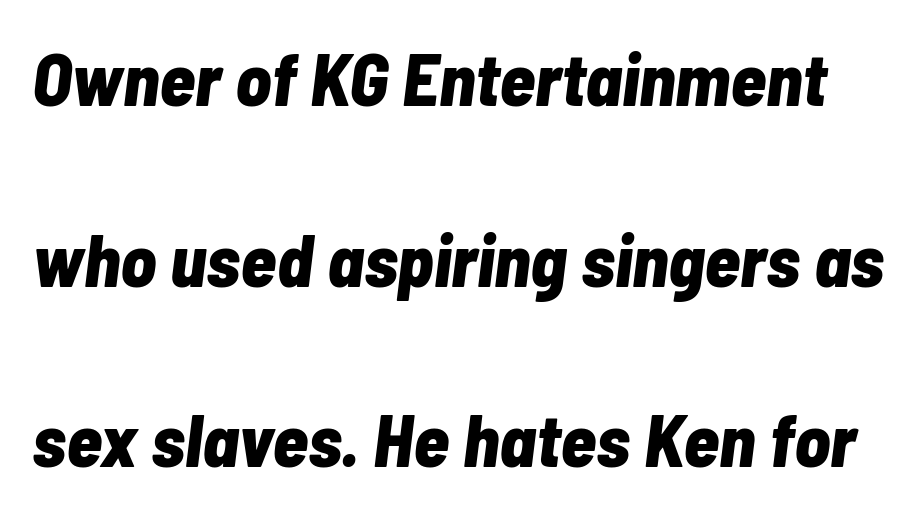
{"italic": "yes", "lean": "right", "slant_degrees": 7, "bold": "yes", "weight": "bold", "width": "condensed", "stroke_contrast": "low", "x_height": "medium", "monospaced": "no", "underline": "no", "line_spacing": "loose", "line_spacing_ratio": 2.44, "letter_spacing": "normal", "letter_spacing_em": 0.0, "glyph_px": 74}
